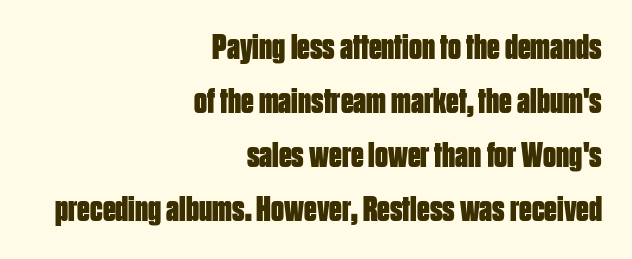
Q: Is the text bold? A: Yes.
Q: Is the text italic (slanted)? A: No, it is upright.
Q: Is the typeface a serif or a sans-serif typeface? A: Sans-serif.
Q: Is the text underlined? A: No.
Q: How is the paragraph aligned? A: Right-aligned.
Q: Is the spacing between letters normal or unusually wide? A: Normal.
Q: Is the spacing between lines tight, normal or loose? A: Normal.
Q: Width (condensed, normal, or wide)? A: Condensed.
Q: Stroke contrast? A: Low.
Q: x-height? A: Large.
Q: Monospaced? A: No.
